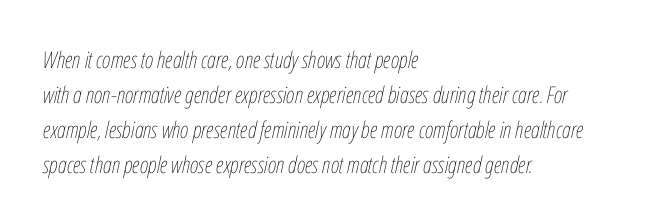
The image shows 23 px text type, italic (leaning right); set left-aligned, normal line spacing (1.52x), normal letter spacing, not underlined.
